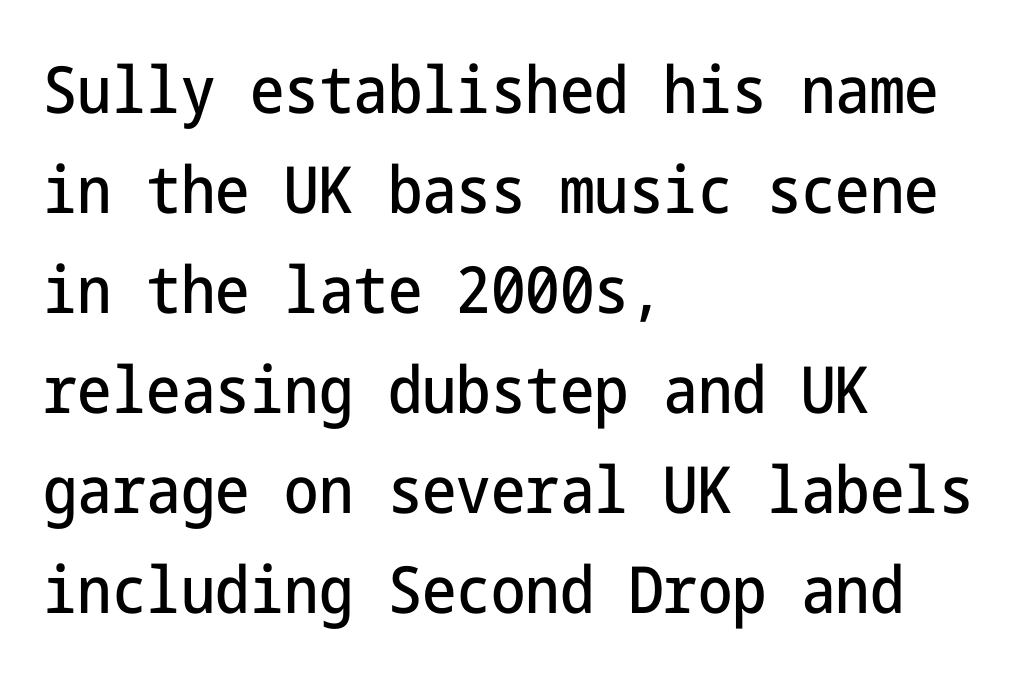
The image shows 65 px condensed sans-serif type, upright; set left-aligned, normal line spacing (1.54x), normal letter spacing, not underlined; low stroke contrast and a medium x-height.
